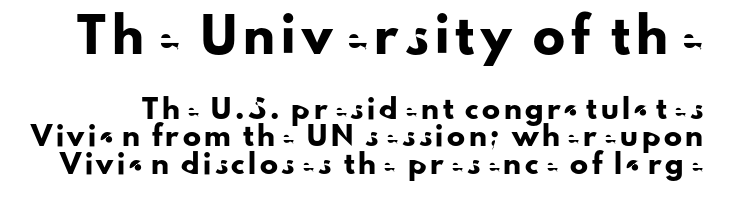
The image shows 32 px sans-serif type, upright; set normal line spacing (1.53x), unusually wide letter spacing (+0.2 em), not underlined; the first (top) block is 1.78x larger; low stroke contrast and a small x-height.
